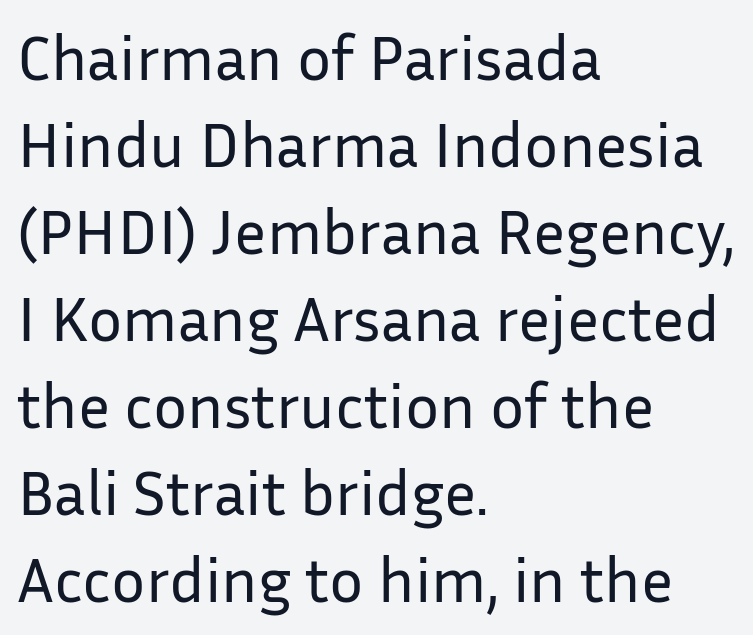
Q: Is the text bold? A: No.
Q: Is the text italic (slanted)? A: No, it is upright.
Q: Is the typeface a serif or a sans-serif typeface? A: Sans-serif.
Q: Is the text underlined? A: No.
Q: How is the paragraph aligned? A: Left-aligned.
Q: Is the spacing between letters normal or unusually wide? A: Normal.
Q: Is the spacing between lines tight, normal or loose? A: Normal.
Q: Width (condensed, normal, or wide)? A: Normal.
Q: Stroke contrast? A: Low.
Q: x-height? A: Medium.
Q: Monospaced? A: No.
